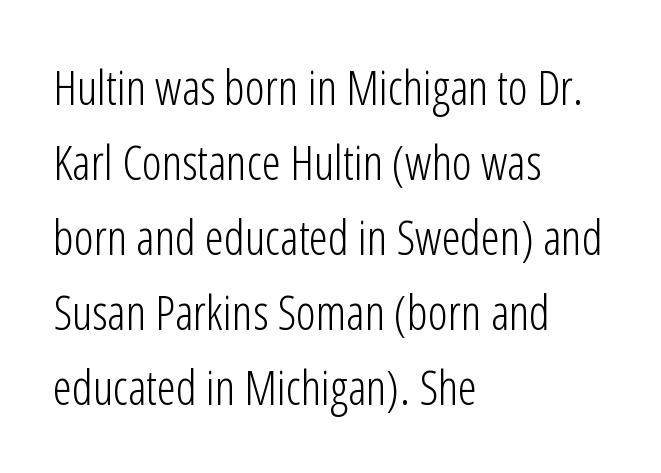
The image shows 48 px light, condensed sans-serif type, upright; set left-aligned, normal line spacing (1.56x), normal letter spacing, not underlined; low stroke contrast and a medium x-height.
